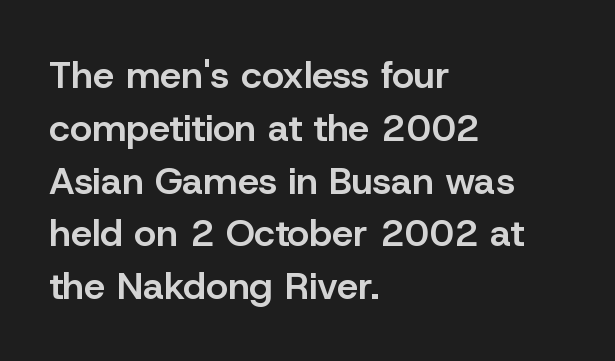
Q: Is the text bold? A: Semi-bold.
Q: Is the text italic (slanted)? A: No, it is upright.
Q: Is the typeface a serif or a sans-serif typeface? A: Sans-serif.
Q: Is the text underlined? A: No.
Q: How is the paragraph aligned? A: Left-aligned.
Q: Is the spacing between letters normal or unusually wide? A: Normal.
Q: Is the spacing between lines tight, normal or loose? A: Normal.
Q: Width (condensed, normal, or wide)? A: Normal.
Q: Stroke contrast? A: Low.
Q: x-height? A: Medium.
Q: Monospaced? A: No.
